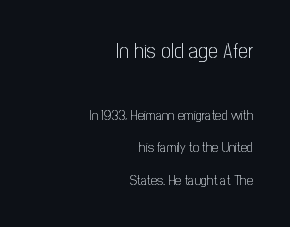
Which chunk is bigger? The first one — the top block dwarfs the bottom. Anything drawn beneath the words? Only blank space. The typeface has the unassuming heft of standard copy or less. Rendered with straight, roman letterforms. One glance says open: line gaps are wider than usual. The paragraph has a hard right edge and a soft left edge.
